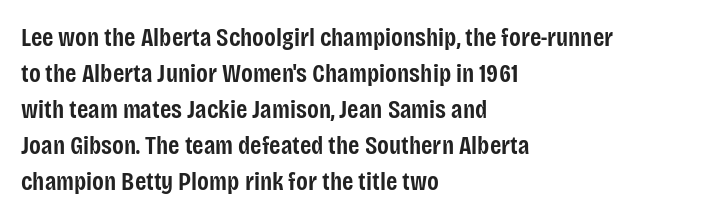
The glyphs have the mass of a demibold cut, below bold. The rendering uses a moderate line-height, typical for paragraphs. Here the glyphs are tracked normally, forming tight word shapes. The rag falls on the right side of this text block.
